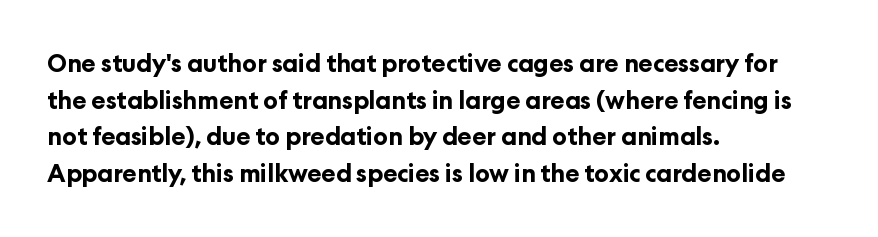
Q: Is the text bold? A: Yes.
Q: Is the text italic (slanted)? A: No, it is upright.
Q: Is the text underlined? A: No.
Q: How is the paragraph aligned? A: Left-aligned.
Q: Is the spacing between letters normal or unusually wide? A: Normal.
Q: Is the spacing between lines tight, normal or loose? A: Normal.
